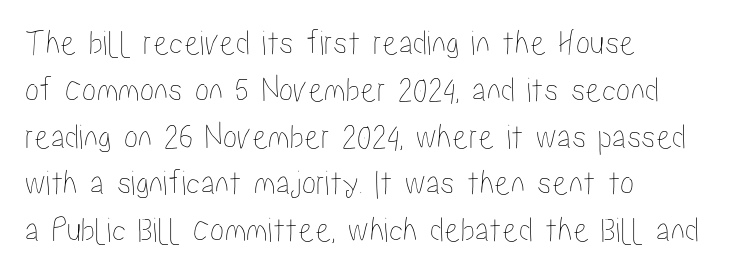
{"italic": "no", "width": "condensed", "stroke_contrast": "low", "x_height": "medium", "monospaced": "no", "underline": "no", "align": "left", "line_spacing": "normal", "line_spacing_ratio": 1.3, "letter_spacing": "normal", "letter_spacing_em": 0.0, "glyph_px": 36}
